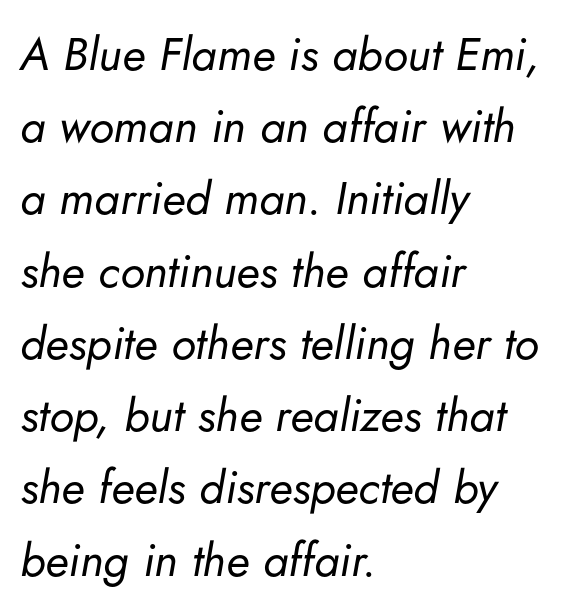
{"italic": "yes", "lean": "right", "slant_degrees": 5, "bold": "no", "weight": "regular", "width": "normal", "stroke_contrast": "low", "x_height": "small", "monospaced": "no", "underline": "no", "align": "left", "line_spacing": "normal", "line_spacing_ratio": 1.57, "letter_spacing": "normal", "letter_spacing_em": 0.0, "glyph_px": 46}
